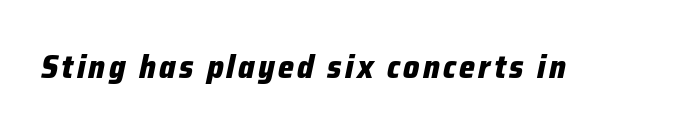
The image shows 32 px heavy type, italic (leaning right); set not underlined; low stroke contrast and a medium x-height.
